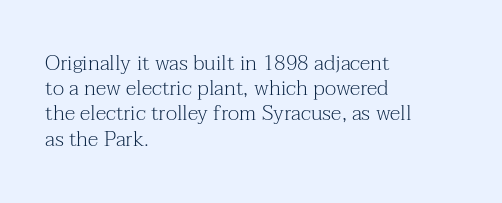
{"italic": "no", "bold": "no", "underline": "no", "align": "left", "line_spacing_ratio": 1.2, "letter_spacing": "normal", "letter_spacing_em": 0.0, "glyph_px": 21}
